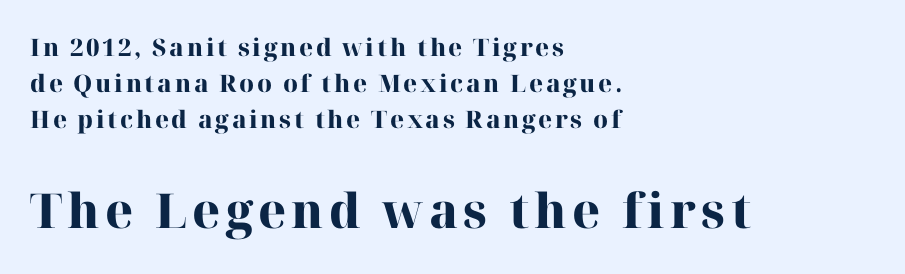
{"serif": "yes", "italic": "no", "bold": "yes", "weight": "heavy", "width": "normal", "stroke_contrast": "high", "x_height": "medium", "monospaced": "no", "underline": "no", "align": "left", "line_spacing": "normal", "line_spacing_ratio": 1.5, "larger_block": "second", "size_ratio": 2.0, "glyph_px": 48}
